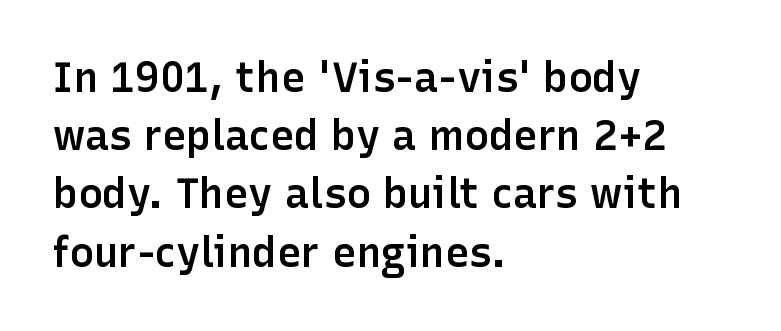
Q: Is the text bold? A: Semi-bold.
Q: Is the text italic (slanted)? A: No, it is upright.
Q: Is the typeface a serif or a sans-serif typeface? A: Sans-serif.
Q: Is the text underlined? A: No.
Q: How is the paragraph aligned? A: Left-aligned.
Q: Is the spacing between letters normal or unusually wide? A: Normal.
Q: Is the spacing between lines tight, normal or loose? A: Normal.
Q: Width (condensed, normal, or wide)? A: Normal.
Q: Stroke contrast? A: Low.
Q: x-height? A: Medium.
Q: Monospaced? A: No.
